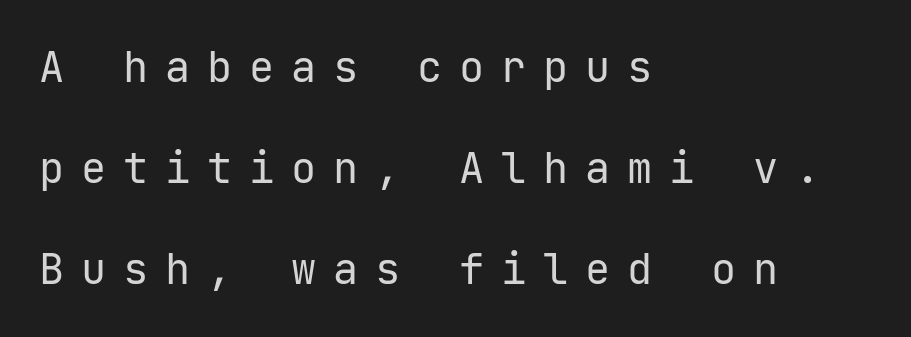
Q: Is the text bold? A: No.
Q: Is the text italic (slanted)? A: No, it is upright.
Q: Is the typeface a serif or a sans-serif typeface? A: Sans-serif.
Q: Is the text underlined? A: No.
Q: How is the paragraph aligned? A: Left-aligned.
Q: Is the spacing between letters normal or unusually wide? A: Unusually wide.
Q: Is the spacing between lines tight, normal or loose? A: Loose.
Q: Width (condensed, normal, or wide)? A: Normal.
Q: Stroke contrast? A: Low.
Q: x-height? A: Medium.
